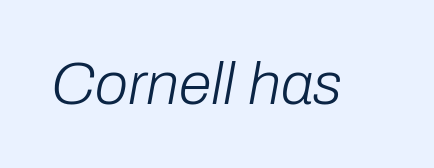
{"italic": "yes", "lean": "right", "slant_degrees": 10, "bold": "no", "weight": "light", "width": "normal", "stroke_contrast": "low", "x_height": "medium", "monospaced": "no", "underline": "no", "letter_spacing": "normal", "letter_spacing_em": 0.0, "glyph_px": 60}
